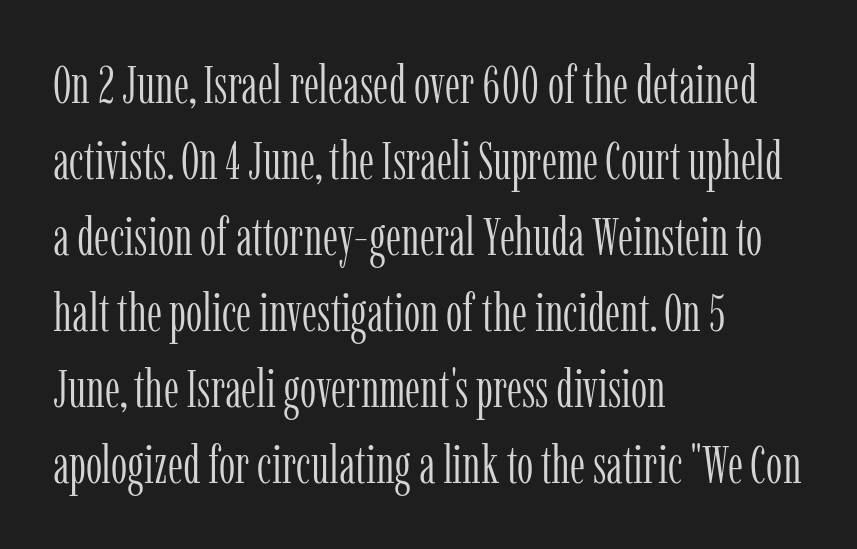
Q: Is the text bold? A: No.
Q: Is the text italic (slanted)? A: No, it is upright.
Q: Is the typeface a serif or a sans-serif typeface? A: Serif.
Q: Is the text underlined? A: No.
Q: How is the paragraph aligned? A: Left-aligned.
Q: Is the spacing between letters normal or unusually wide? A: Normal.
Q: Is the spacing between lines tight, normal or loose? A: Normal.
Q: Width (condensed, normal, or wide)? A: Condensed.
Q: Stroke contrast? A: Low.
Q: x-height? A: Medium.
Q: Monospaced? A: No.
